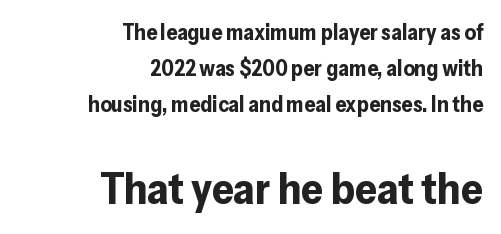
{"serif": "no", "italic": "no", "bold": "yes", "weight": "bold", "width": "normal", "stroke_contrast": "low", "x_height": "medium", "monospaced": "no", "underline": "no", "align": "right", "line_spacing": "normal", "line_spacing_ratio": 1.64, "letter_spacing": "normal", "letter_spacing_em": 0.0, "larger_block": "second", "size_ratio": 2.0, "glyph_px": 44}
